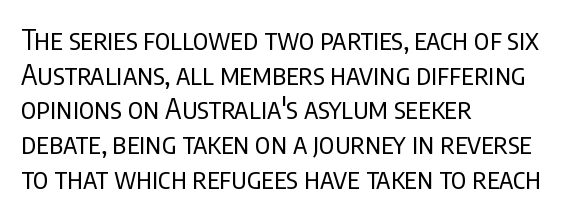
Notice how the stems are strictly vertical — no italics here. Where is the straight margin? On the left. These lines are rendered in a variable-pitch font. Check the space under the baseline: it is left empty.
